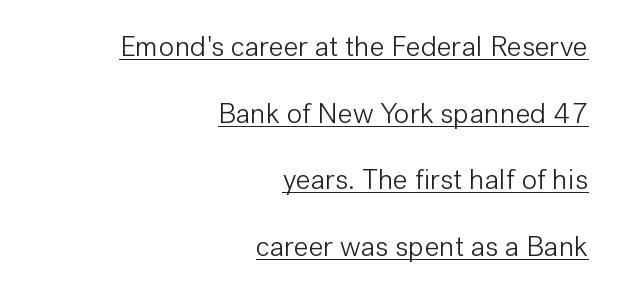
Q: Is the text bold? A: No.
Q: Is the text italic (slanted)? A: No, it is upright.
Q: Is the typeface a serif or a sans-serif typeface? A: Sans-serif.
Q: Is the text underlined? A: Yes.
Q: How is the paragraph aligned? A: Right-aligned.
Q: Is the spacing between letters normal or unusually wide? A: Normal.
Q: Is the spacing between lines tight, normal or loose? A: Loose.
Q: Width (condensed, normal, or wide)? A: Normal.
Q: Stroke contrast? A: Low.
Q: x-height? A: Medium.
Q: Monospaced? A: No.
